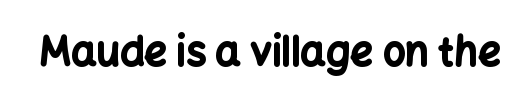
{"serif": "no", "italic": "no", "bold": "yes", "weight": "bold", "width": "normal", "stroke_contrast": "low", "x_height": "medium", "monospaced": "no", "underline": "no", "letter_spacing": "normal", "letter_spacing_em": 0.0, "glyph_px": 40}
